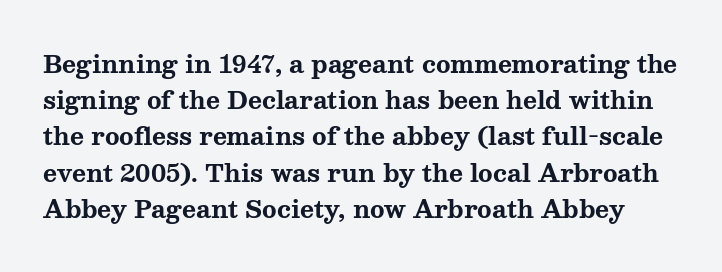
Caption: bold face, heavy strokes. This rendering features lettering with no underline. If you drew a line through each stem, it would be perfectly vertical. Honestly, the row spacing looks completely unremarkable.
